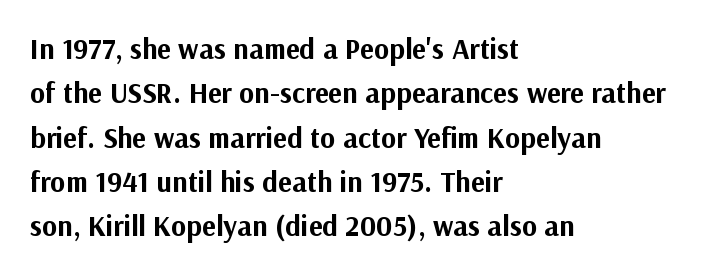
The horizontal fit of the characters is conventional and even. As a designer I'd log this as weight 700, bold. Classification — sans serif. The letters advance in unequal steps, a hallmark of proportional type. Honestly, there is no underline to notice here at all. The text block is weighted toward the left margin, trailing off unevenly rightward.
